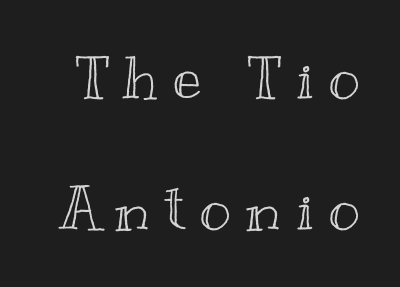
{"italic": "no", "width": "wide", "x_height": "small", "monospaced": "no", "underline": "no", "line_spacing": "loose", "line_spacing_ratio": 2.18, "letter_spacing": "wide", "letter_spacing_em": 0.25, "glyph_px": 60}
